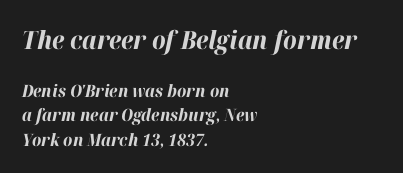
Q: Is the text bold? A: Yes.
Q: Is the text italic (slanted)? A: Yes, it leans right by about 12 degrees.
Q: Is the text underlined? A: No.
Q: How is the paragraph aligned? A: Left-aligned.
Q: Is the spacing between letters normal or unusually wide? A: Normal.
Q: Is the spacing between lines tight, normal or loose? A: Normal.
Q: Which block of text is set in a larger size, the first (top) or the second (bottom)? A: The first (top) one.
